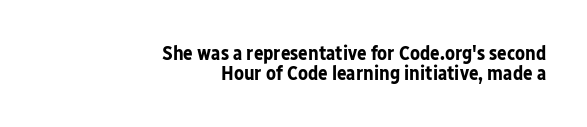
Q: Is the text bold? A: Yes.
Q: Is the text italic (slanted)? A: No, it is upright.
Q: Is the text underlined? A: No.
Q: How is the paragraph aligned? A: Right-aligned.
Q: Is the spacing between letters normal or unusually wide? A: Normal.
Q: Is the spacing between lines tight, normal or loose? A: Tight.
